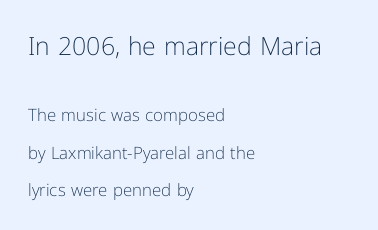
How would I describe the line gaps? Wide and relaxed. The horizontal fit of the characters is conventional and even. The characters are drawn with everyday or finer stroke widths. Notice how the stems are strictly vertical — no italics here.
